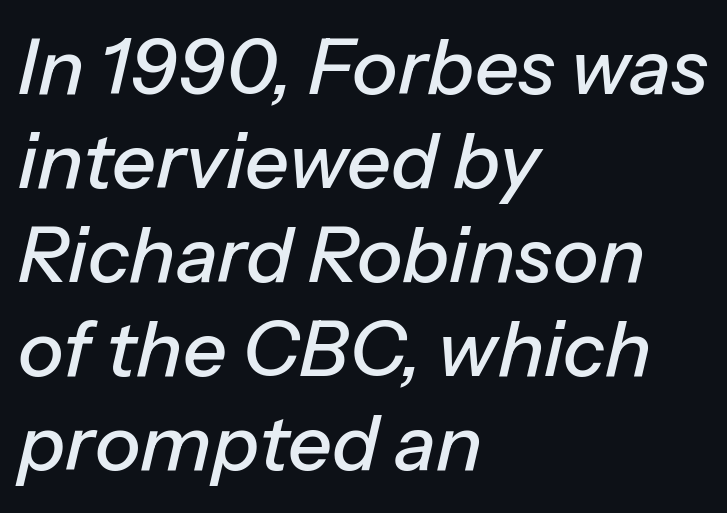
The letters advance in unequal steps, a hallmark of proportional type. Compared with typical body copy, the letter spacing here is the same. The foot of each line stays bare and open. Does the lettering tilt? It does — this is italic.
